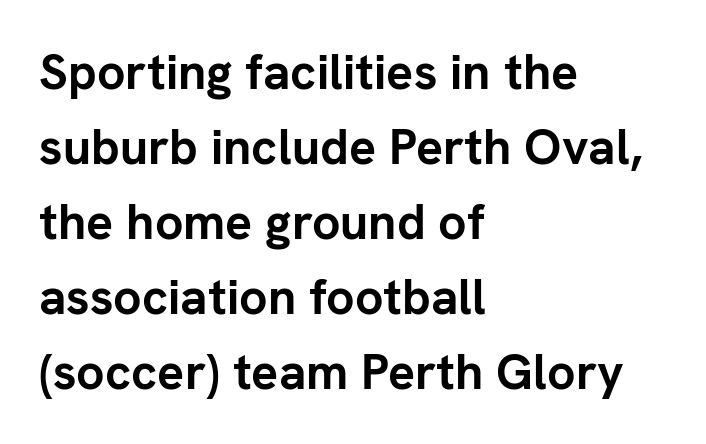
Check where the strokes stop: nothing finishes them off — pure sans. Upright lettering throughout. These lines are rendered in a variable-pitch font. These lines keep a tight, regular rhythm from letter to letter. Is the type bold? Yes — the strokes are clearly thick and heavy.
